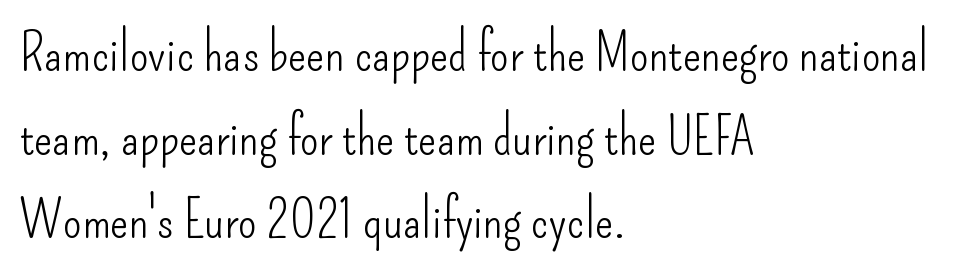
{"serif": "no", "italic": "no", "bold": "no", "weight": "light", "width": "condensed", "stroke_contrast": "low", "x_height": "small", "monospaced": "no", "underline": "no", "align": "left", "line_spacing": "normal", "line_spacing_ratio": 1.55, "letter_spacing": "normal", "letter_spacing_em": 0.0, "glyph_px": 54}
